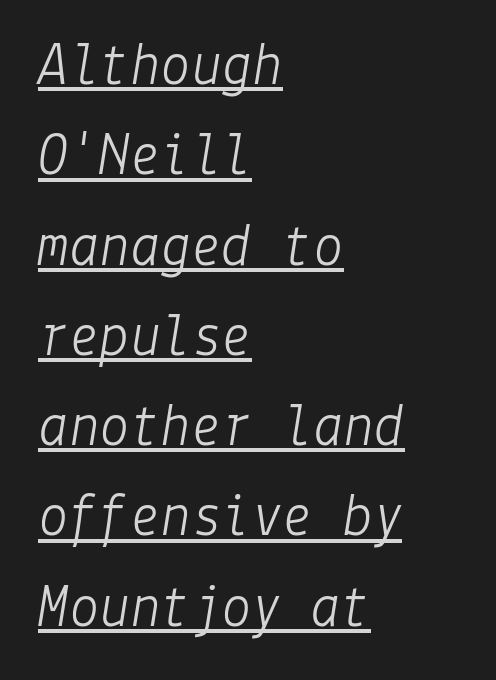
Q: Is the text bold? A: No.
Q: Is the text italic (slanted)? A: Yes, it leans right by about 9 degrees.
Q: Is the text underlined? A: Yes.
Q: How is the paragraph aligned? A: Left-aligned.
Q: Is the spacing between letters normal or unusually wide? A: Normal.
Q: Is the spacing between lines tight, normal or loose? A: Normal.
Q: Width (condensed, normal, or wide)? A: Normal.
Q: Stroke contrast? A: Low.
Q: x-height? A: Medium.
